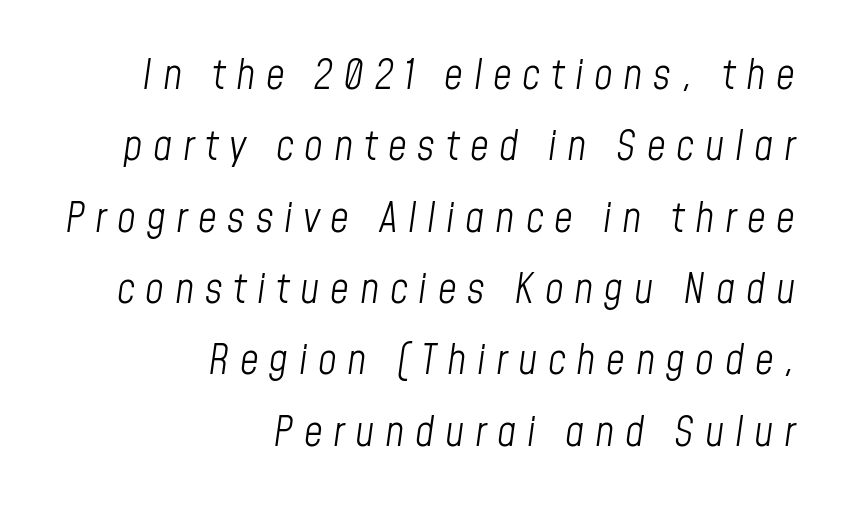
Q: Is the text bold? A: No.
Q: Is the text italic (slanted)? A: Yes, it leans right by about 8 degrees.
Q: Is the text underlined? A: No.
Q: How is the paragraph aligned? A: Right-aligned.
Q: Is the spacing between letters normal or unusually wide? A: Unusually wide.
Q: Width (condensed, normal, or wide)? A: Condensed.
Q: Stroke contrast? A: Low.
Q: x-height? A: Medium.
Q: Monospaced? A: No.
